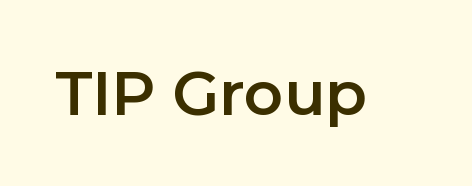
Characters follow at the spacing the type designer built in. This sample uses an upright cut, with every glyph sitting square on the baseline. I'd call this a sans setting — the letters go barefoot. This sample has the flowing, uneven cadence of proportional lettering. The specimen omits any rule beneath the text block's lines.
